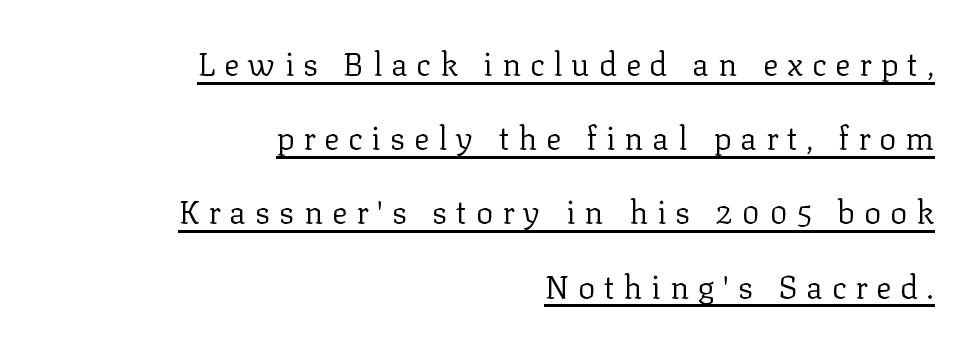
{"serif": "yes", "italic": "no", "bold": "no", "weight": "regular", "width": "normal", "stroke_contrast": "low", "x_height": "medium", "monospaced": "no", "underline": "yes", "align": "right", "line_spacing": "loose", "line_spacing_ratio": 2.32, "letter_spacing": "wide", "letter_spacing_em": 0.28, "glyph_px": 32}
